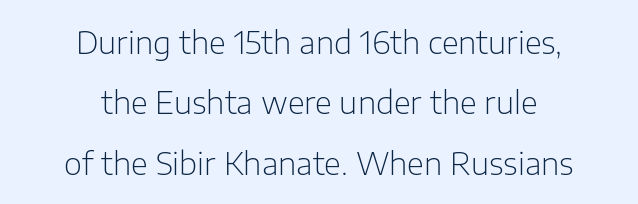
The image shows 31 px light sans-serif type, upright; set centered, loose line spacing (1.95x), normal letter spacing, not underlined; low stroke contrast and a medium x-height.
